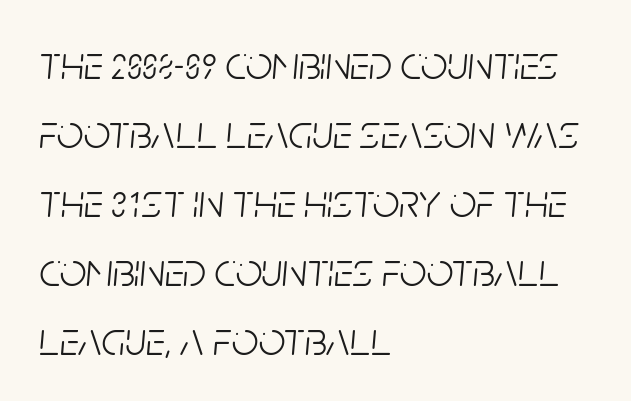
{"italic": "yes", "lean": "right", "slant_degrees": 5, "bold": "no", "weight": "light", "width": "condensed", "stroke_contrast": "low", "x_height": "large", "monospaced": "no", "underline": "no", "align": "left", "line_spacing": "normal", "line_spacing_ratio": 1.47, "letter_spacing": "normal", "letter_spacing_em": 0.0, "glyph_px": 47}
